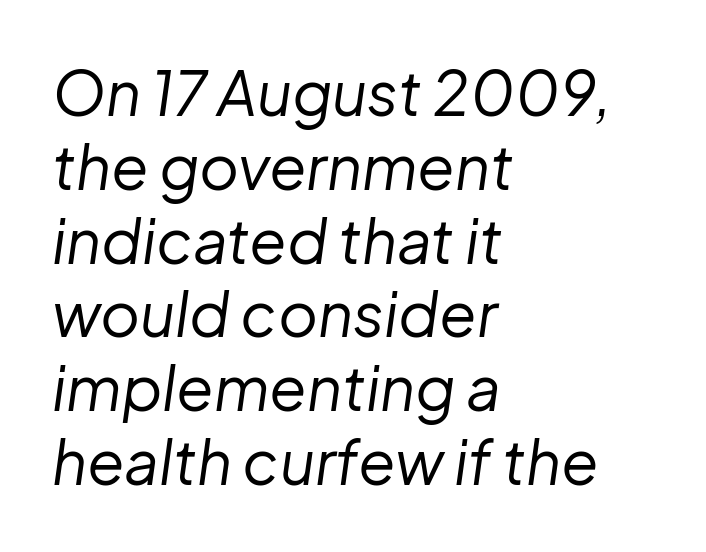
These lines were composed using italics. Compared with typical body copy, the letter spacing here is the same. Any mark beneath the type? The region is blank. Counters stay open thanks to moderate or lighter strokes.
